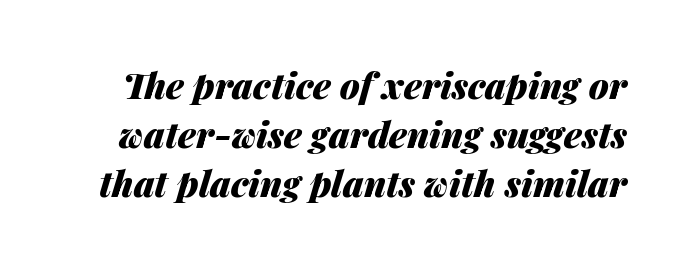
Normally led — the rows are evenly, conventionally spaced. The letterforms sit shoulder to shoulder at normal distance. Weight check: bold — yes, fully. This sample has the flowing, uneven cadence of proportional lettering.
